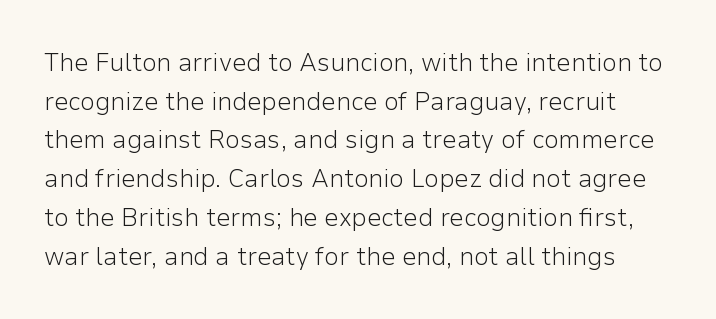
The image shows 26 px text type, upright; set normal line spacing (1.49x), normal letter spacing, not underlined.
